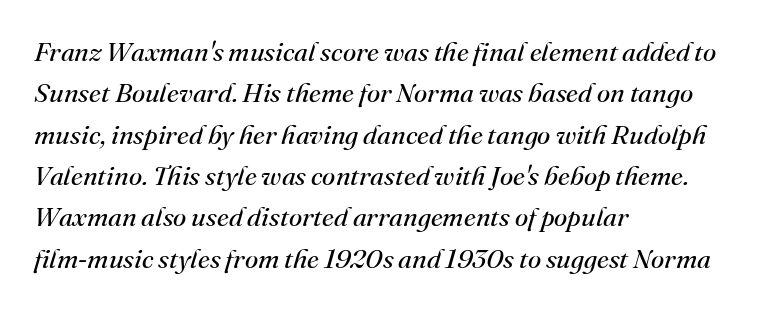
The image shows 27 px text type, italic (leaning right); set left-aligned, normal line spacing (1.53x), normal letter spacing, not underlined.
